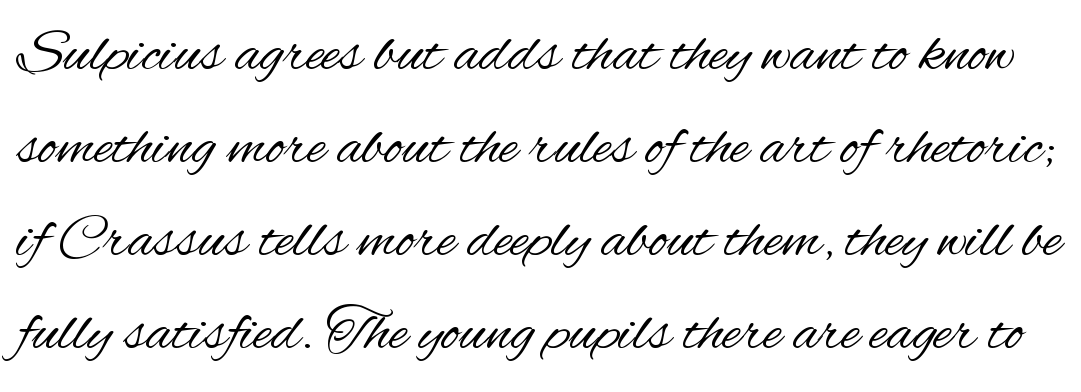
Note the varied advance widths — an 'i' is clearly narrower than an 'm'. Decoration check: the copy has no underline. Here the glyphs are tracked normally, forming tight word shapes. I'd call this a sans setting — the letters go barefoot.
